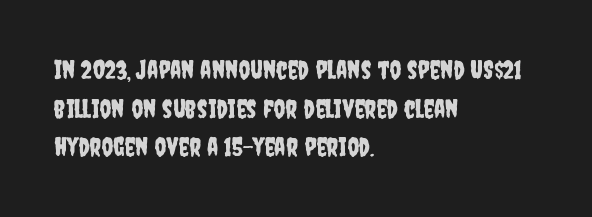
Q: Is the text italic (slanted)? A: No, it is upright.
Q: Is the text underlined? A: No.
Q: How is the paragraph aligned? A: Left-aligned.
Q: Is the spacing between letters normal or unusually wide? A: Normal.
Q: Is the spacing between lines tight, normal or loose? A: Normal.
